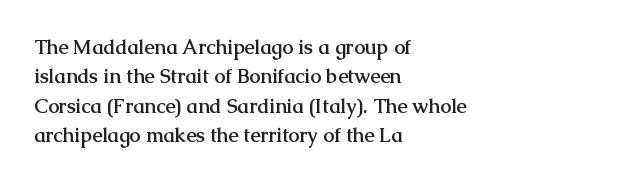
Emphasis by weight is at full strength: bold. The glyphs are unaccompanied by any horizontal stroke below them. Nothing unusual about the tracking: characters are spaced as the font intends. Do the letters lean? They stand straight. Every row of glyphs begins at an identical x-position on the left.
